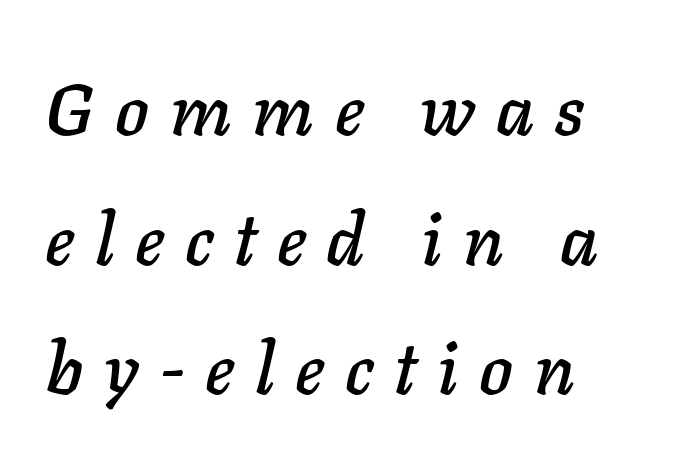
The image shows 72 px text type, italic (leaning right); set left-aligned, line spacing 1.8x, unusually wide letter spacing (+0.29 em), not underlined; low stroke contrast and a medium x-height.
